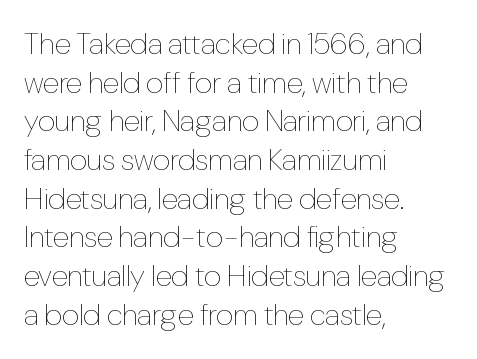
Q: Is the text bold? A: No.
Q: Is the text italic (slanted)? A: No, it is upright.
Q: Is the text underlined? A: No.
Q: How is the paragraph aligned? A: Left-aligned.
Q: Is the spacing between letters normal or unusually wide? A: Normal.
Q: Is the spacing between lines tight, normal or loose? A: Normal.
Q: Width (condensed, normal, or wide)? A: Condensed.
Q: Stroke contrast? A: Low.
Q: x-height? A: Medium.
Q: Monospaced? A: No.
